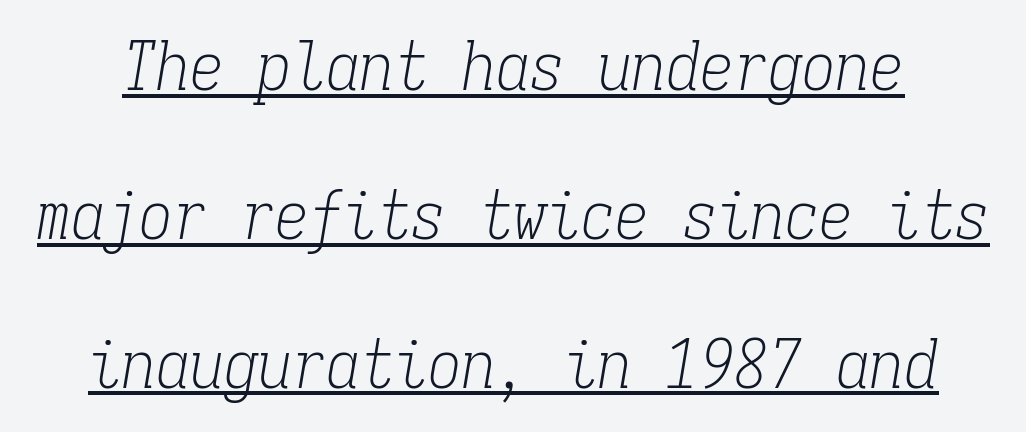
The image shows 68 px light, condensed serif type, italic (leaning right), monospaced; set loose line spacing (2.19x), normal letter spacing, underlined; low stroke contrast and a medium x-height.
